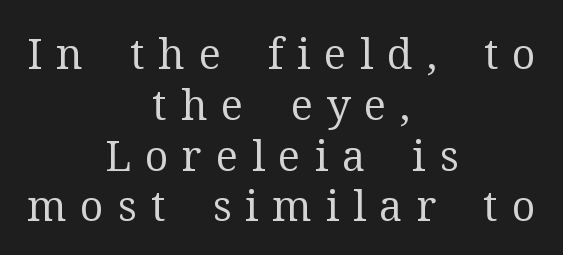
{"serif": "yes", "italic": "no", "bold": "no", "weight": "regular", "width": "normal", "stroke_contrast": "medium", "x_height": "medium", "monospaced": "no", "underline": "no", "align": "center", "line_spacing_ratio": 1.21, "letter_spacing": "wide", "letter_spacing_em": 0.33, "glyph_px": 42}
